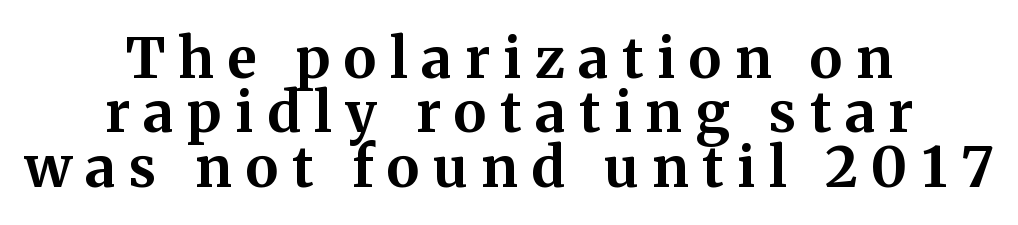
The image shows 56 px bold serif type, upright; set centered, tight line spacing (0.97x), unusually wide letter spacing (+0.24 em), not underlined; medium stroke contrast and a medium x-height.
